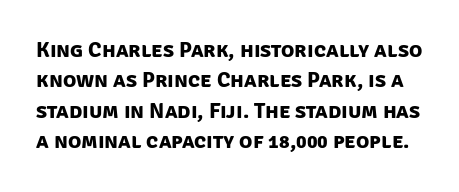
{"bold": "yes", "underline": "no", "line_spacing": "normal", "line_spacing_ratio": 1.38, "letter_spacing": "normal", "letter_spacing_em": 0.0, "glyph_px": 22}
